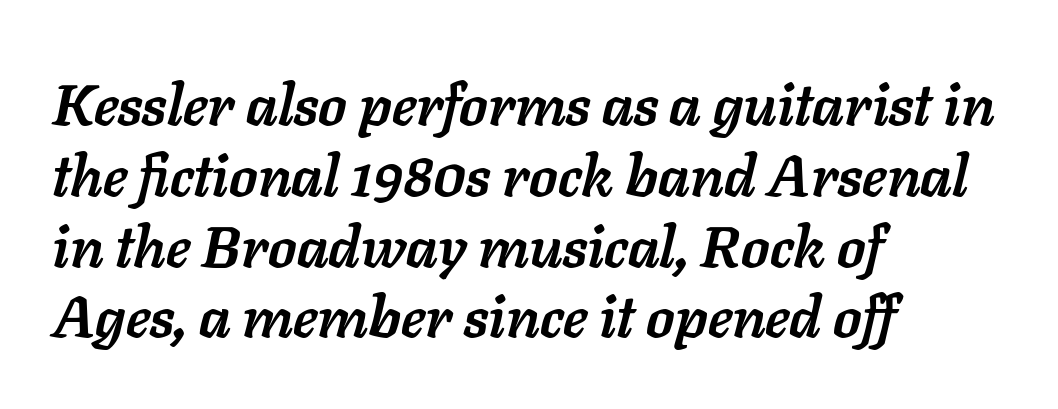
The image shows 58 px semibold type, italic (leaning right); set left-aligned, line spacing 1.22x, normal letter spacing, not underlined; low stroke contrast and a medium x-height.
